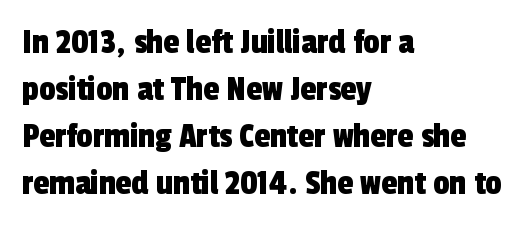
Typographically, this falls in the sans-serif category. Rows of type keep a routine distance in the vertical direction. Nobody touched the tracking dial on this one. Underlining? Definitely not there.
